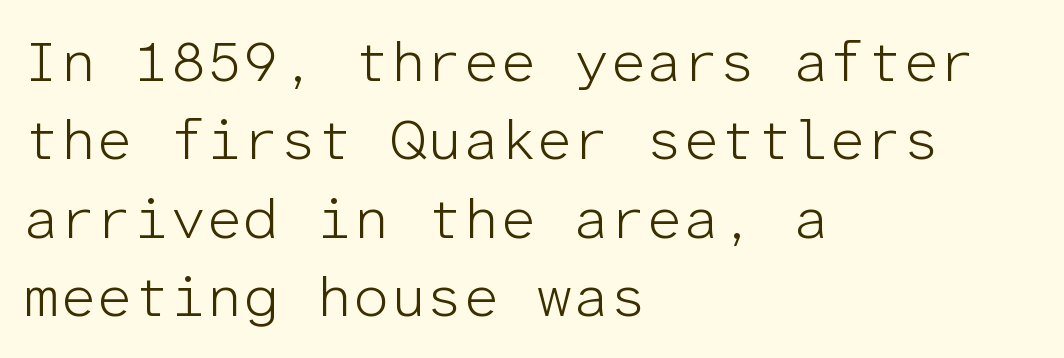
The face looks like a standard text weight, possibly lighter. Each row of text sits above clean, open space. Observe the ordinary spacing: letters are neighbours, not strangers. Think of a typewriter: that constant character pitch is what you see here. Observe the absence of serifs on each vertical stroke in this sample.
